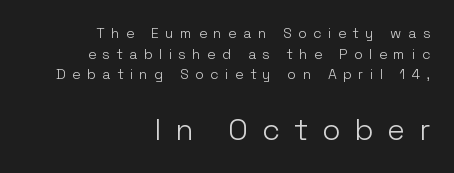
{"serif": "no", "italic": "no", "bold": "no", "weight": "light", "width": "normal", "stroke_contrast": "low", "x_height": "medium", "monospaced": "no", "underline": "no", "align": "right", "line_spacing": "normal", "line_spacing_ratio": 1.47, "letter_spacing": "wide", "letter_spacing_em": 0.46, "larger_block": "second", "size_ratio": 2.14, "glyph_px": 30}
